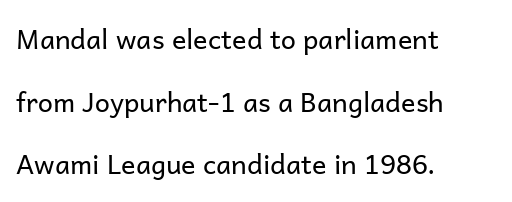
Q: Is the text bold? A: No.
Q: Is the text italic (slanted)? A: No, it is upright.
Q: Is the text underlined? A: No.
Q: How is the paragraph aligned? A: Left-aligned.
Q: Is the spacing between letters normal or unusually wide? A: Normal.
Q: Is the spacing between lines tight, normal or loose? A: Loose.
